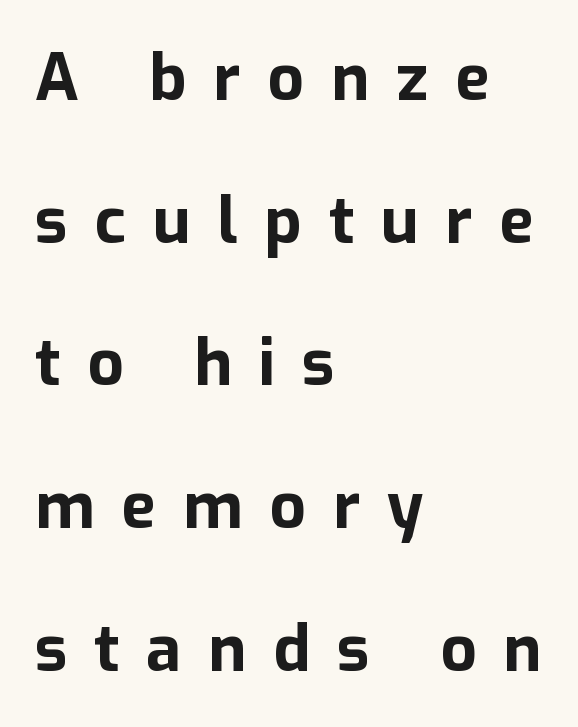
The image shows 64 px bold sans-serif type, upright; set left-aligned, loose line spacing (2.23x), unusually wide letter spacing (+0.42 em), not underlined; low stroke contrast and a medium x-height.
